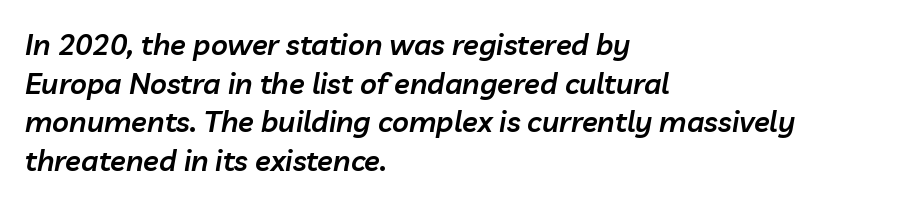
The image shows 29 px semibold type, italic (leaning right); set left-aligned, normal line spacing (1.33x), normal letter spacing, not underlined; low stroke contrast and a medium x-height.
